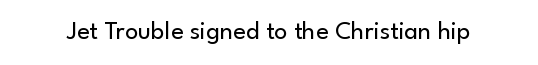
{"italic": "no", "bold": "no", "underline": "no", "letter_spacing": "normal", "letter_spacing_em": 0.0, "glyph_px": 26}
